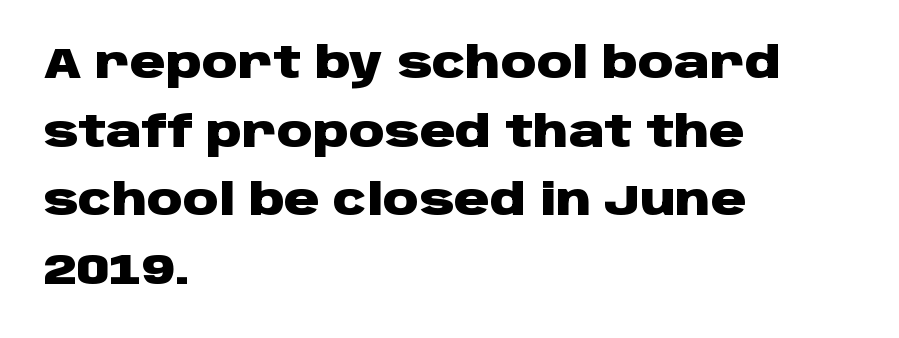
The characters display no serif detailing; their extremities are plain. Nothing unusual about the tracking: characters are spaced as the font intends. The typesetter chose a ragged-right arrangement here. Here the designer chose a conventional face with non-uniform glyph widths. This is heavy type, rendered in bold. Anything drawn beneath the words? Only blank space.
